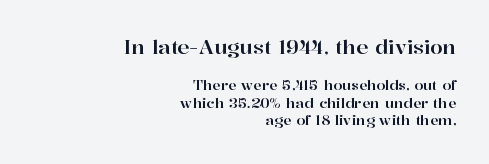
Every character sits straight up, as roman type does. Notice how descenders clear the ascenders below comfortably — that's standard leading. No extra tracking has been applied to these lines. The first block has been scaled up relative to the second.
